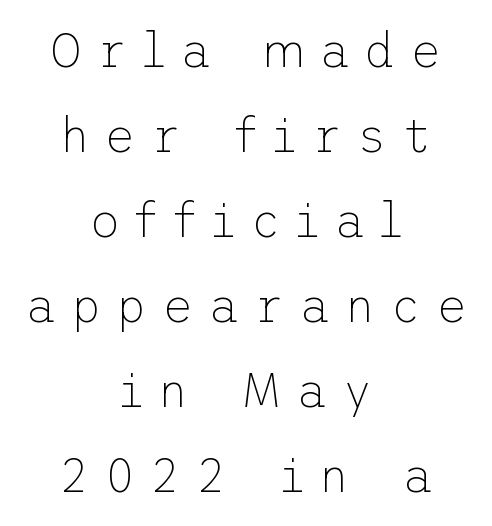
Q: Is the text bold? A: No.
Q: Is the text italic (slanted)? A: No, it is upright.
Q: Is the typeface a serif or a sans-serif typeface? A: Sans-serif.
Q: Is the text underlined? A: No.
Q: How is the paragraph aligned? A: Centered.
Q: Is the spacing between letters normal or unusually wide? A: Unusually wide.
Q: Width (condensed, normal, or wide)? A: Normal.
Q: Stroke contrast? A: Low.
Q: x-height? A: Medium.
